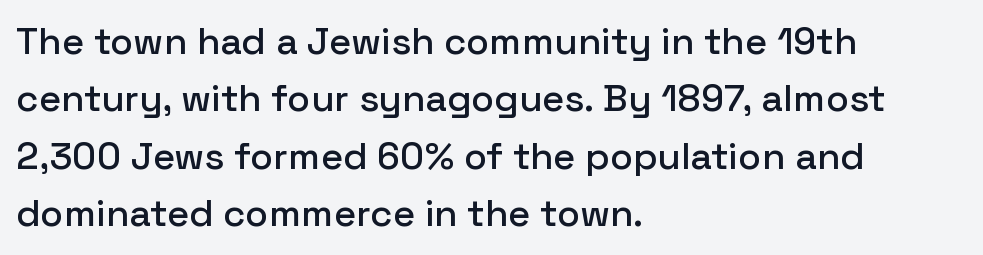
The image shows 38 px sans-serif type, upright; set left-aligned, normal line spacing (1.51x), normal letter spacing, not underlined; low stroke contrast and a medium x-height.
